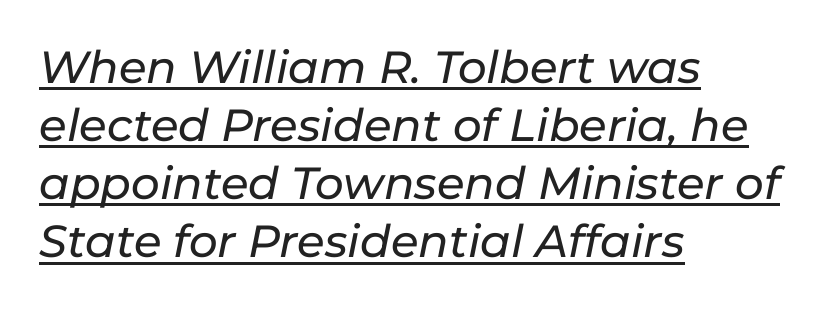
The image shows 45 px text type, italic (leaning right); set left-aligned, normal line spacing (1.29x), normal letter spacing, underlined; low stroke contrast and a medium x-height.
